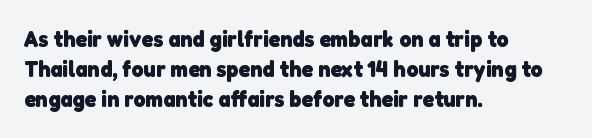
{"bold": "yes", "underline": "no", "align": "left", "line_spacing": "normal", "line_spacing_ratio": 1.31, "letter_spacing": "normal", "letter_spacing_em": 0.0, "glyph_px": 23}
